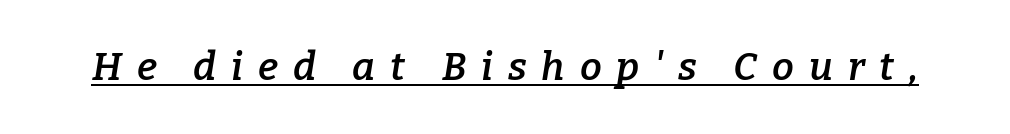
The image shows 39 px semibold serif type, italic (leaning right); set unusually wide letter spacing (+0.38 em), underlined; low stroke contrast and a medium x-height.
